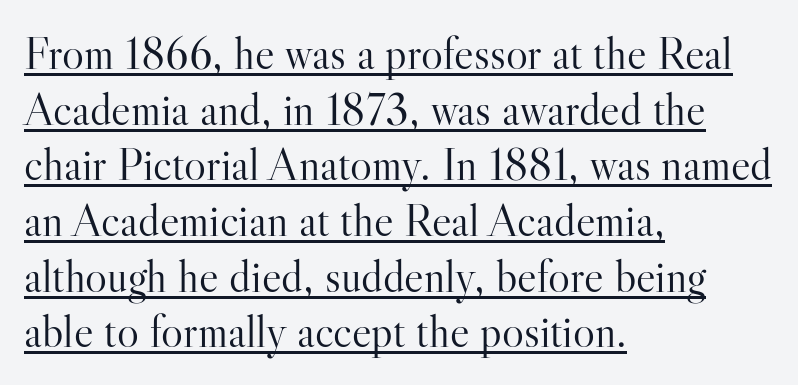
{"serif": "yes", "italic": "no", "bold": "no", "weight": "light", "width": "normal", "stroke_contrast": "high", "x_height": "small", "monospaced": "no", "underline": "yes", "align": "left", "line_spacing_ratio": 1.21, "letter_spacing": "normal", "letter_spacing_em": 0.0, "glyph_px": 46}
